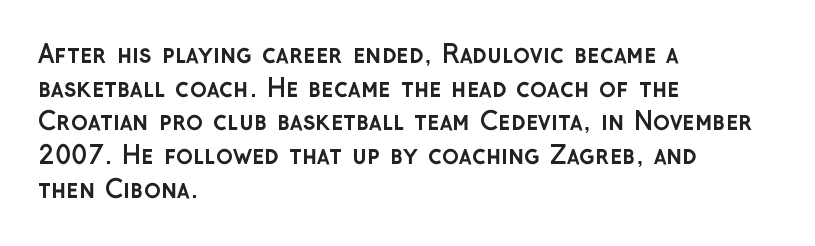
Q: Is the text bold? A: Yes.
Q: Is the text italic (slanted)? A: No, it is upright.
Q: Is the text underlined? A: No.
Q: How is the paragraph aligned? A: Left-aligned.
Q: Is the spacing between letters normal or unusually wide? A: Normal.
Q: Is the spacing between lines tight, normal or loose? A: Normal.
